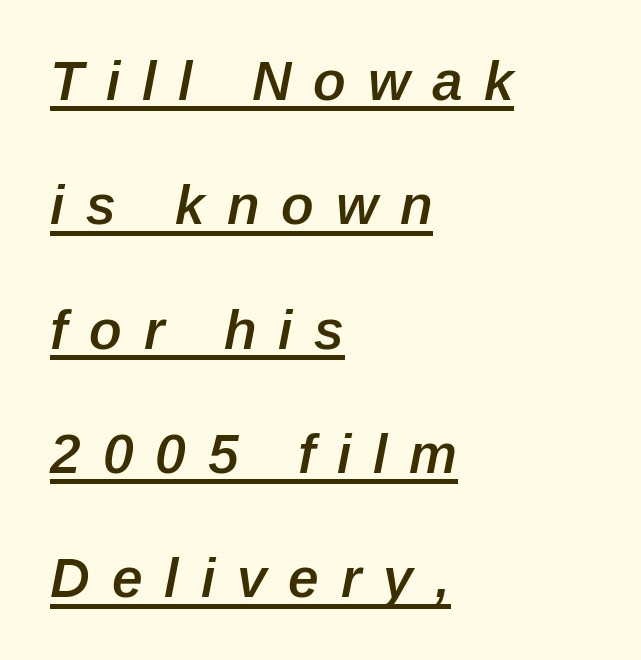
The image shows 55 px semibold type, italic (leaning right); set left-aligned, loose line spacing (2.26x), unusually wide letter spacing (+0.4 em), underlined; low stroke contrast and a medium x-height.
